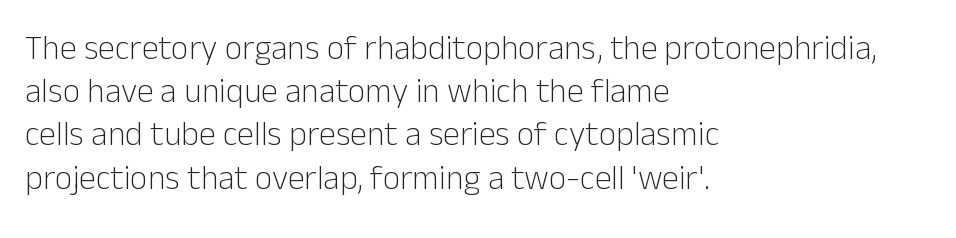
{"serif": "no", "italic": "no", "bold": "no", "weight": "light", "width": "normal", "stroke_contrast": "low", "x_height": "medium", "monospaced": "no", "underline": "no", "align": "left", "line_spacing": "normal", "line_spacing_ratio": 1.27, "letter_spacing": "normal", "letter_spacing_em": 0.0, "glyph_px": 34}
